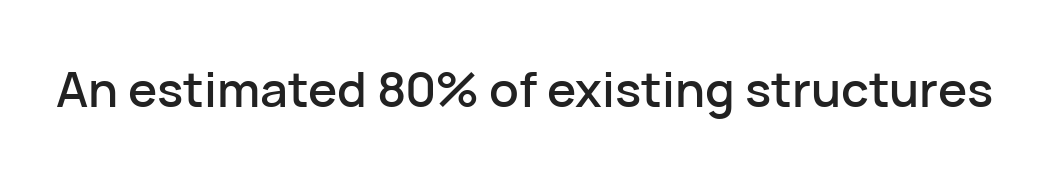
Glyph-to-glyph distance matches everyday printed text. A sans-serif font was chosen for this passage. Unmarked baselines from the first word to the last. The typography opts for an upright posture over an oblique one.
